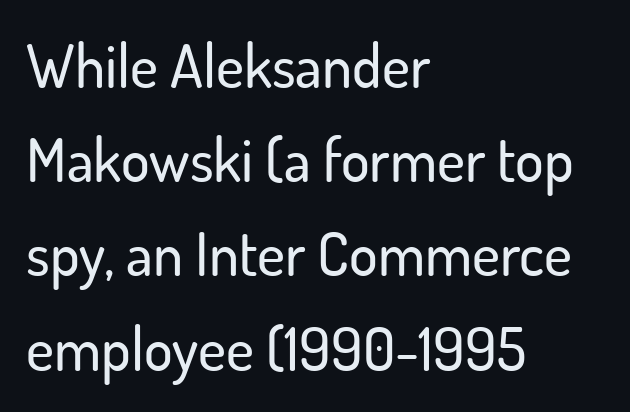
{"serif": "no", "italic": "no", "width": "normal", "stroke_contrast": "low", "x_height": "small", "monospaced": "no", "underline": "no", "align": "left", "line_spacing": "normal", "line_spacing_ratio": 1.57, "letter_spacing": "normal", "letter_spacing_em": 0.0, "glyph_px": 60}
